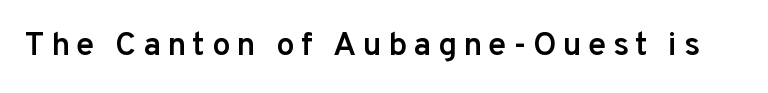
Spacing verdict: proportional, widths tailored to each character. Posture: vertical. The zone under the glyphs is completely vacant. Compared with an ordinary text face, these strokes are moderately heavier — a semibold. Nope, no serifs anywhere on these letters.
